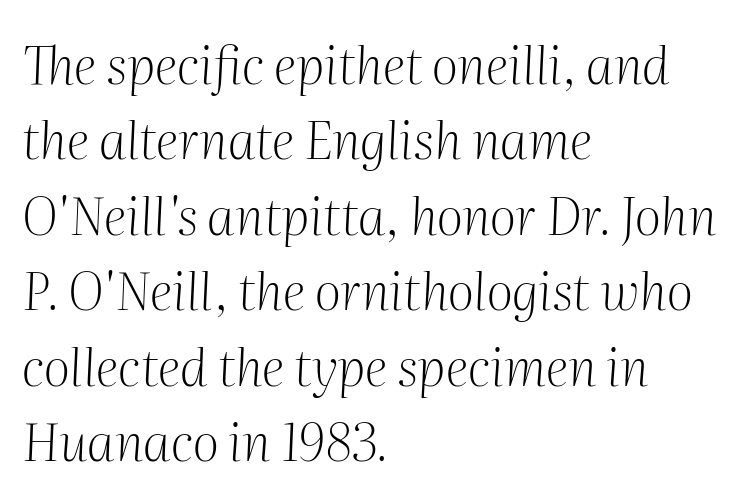
{"serif": "yes", "italic": "yes", "lean": "right", "slant_degrees": 2, "bold": "no", "weight": "light", "width": "normal", "stroke_contrast": "medium", "x_height": "medium", "monospaced": "no", "underline": "no", "align": "left", "line_spacing": "normal", "line_spacing_ratio": 1.45, "letter_spacing": "normal", "letter_spacing_em": 0.0, "glyph_px": 52}
